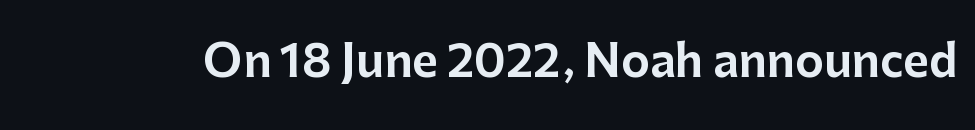
This rendering employs a face without finishing strokes, i.e., a sans-serif. The passage shown is typed in a proportional face where columns would drift. The gaps between neighbouring characters are ordinary and unremarkable. Do the letters lean? They stand straight. This rendering features lettering with no underline.
